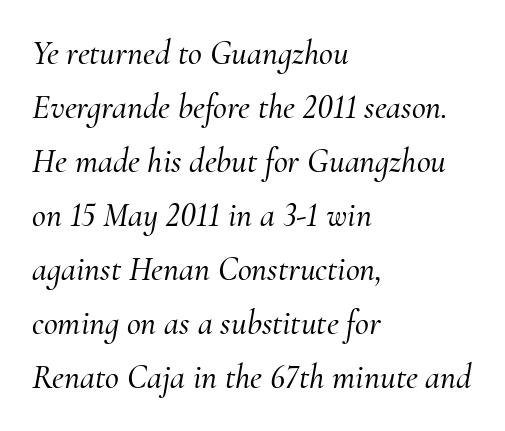
There is no visible air inserted between adjacent glyphs. Descenders hang freely into open space. Evenly set lines give the paragraph a standard silhouette. Is this a fixed-width face? No — the glyphs have proportional, varying widths.
